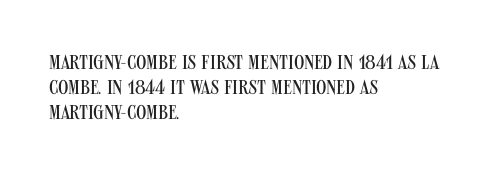
Q: Is the text bold? A: No.
Q: Is the text italic (slanted)? A: No, it is upright.
Q: Is the text underlined? A: No.
Q: How is the paragraph aligned? A: Left-aligned.
Q: Is the spacing between letters normal or unusually wide? A: Normal.
